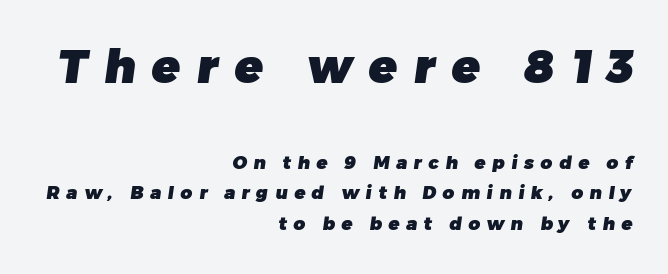
The image shows 46 px heavy sans-serif type; set right-aligned, normal line spacing (1.68x), unusually wide letter spacing (+0.37 em), not underlined; the first (top) block is 2.56x larger; low stroke contrast and a medium x-height.
